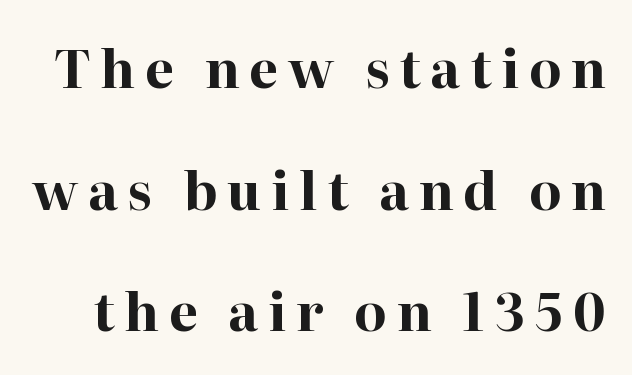
Q: Is the text bold? A: Yes.
Q: Is the text italic (slanted)? A: No, it is upright.
Q: Is the typeface a serif or a sans-serif typeface? A: Serif.
Q: Is the text underlined? A: No.
Q: Is the spacing between lines tight, normal or loose? A: Loose.
Q: Width (condensed, normal, or wide)? A: Normal.
Q: Stroke contrast? A: High.
Q: x-height? A: Medium.
Q: Monospaced? A: No.
